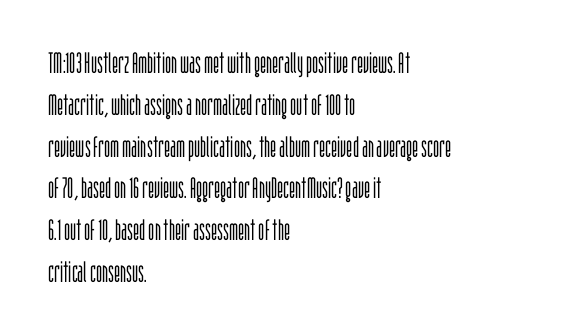
Q: Is the text bold? A: No.
Q: Is the text italic (slanted)? A: No, it is upright.
Q: Is the typeface a serif or a sans-serif typeface? A: Sans-serif.
Q: Is the text underlined? A: No.
Q: How is the paragraph aligned? A: Left-aligned.
Q: Is the spacing between letters normal or unusually wide? A: Normal.
Q: Is the spacing between lines tight, normal or loose? A: Normal.
Q: Width (condensed, normal, or wide)? A: Condensed.
Q: Stroke contrast? A: Low.
Q: x-height? A: Large.
Q: Monospaced? A: No.
